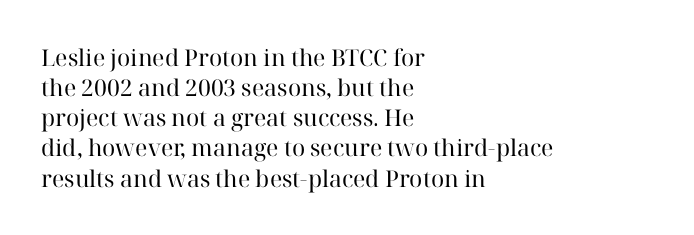
Teacher's note: observe the even left margin — that is flush-left alignment. Does extra space separate the letters? No, they use regular spacing. In terms of posture, this sample is upright. The glyphs are unaccompanied by any horizontal stroke below them. The lines sit at an ordinary, default distance from one another.
